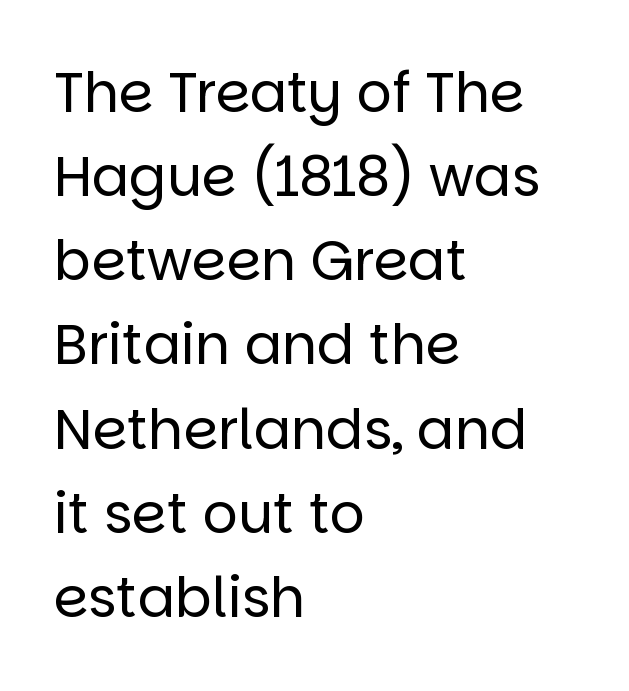
Q: Is the text bold? A: No.
Q: Is the text italic (slanted)? A: No, it is upright.
Q: Is the typeface a serif or a sans-serif typeface? A: Sans-serif.
Q: Is the text underlined? A: No.
Q: How is the paragraph aligned? A: Left-aligned.
Q: Is the spacing between letters normal or unusually wide? A: Normal.
Q: Is the spacing between lines tight, normal or loose? A: Normal.
Q: Width (condensed, normal, or wide)? A: Normal.
Q: Stroke contrast? A: Low.
Q: x-height? A: Large.
Q: Monospaced? A: No.
